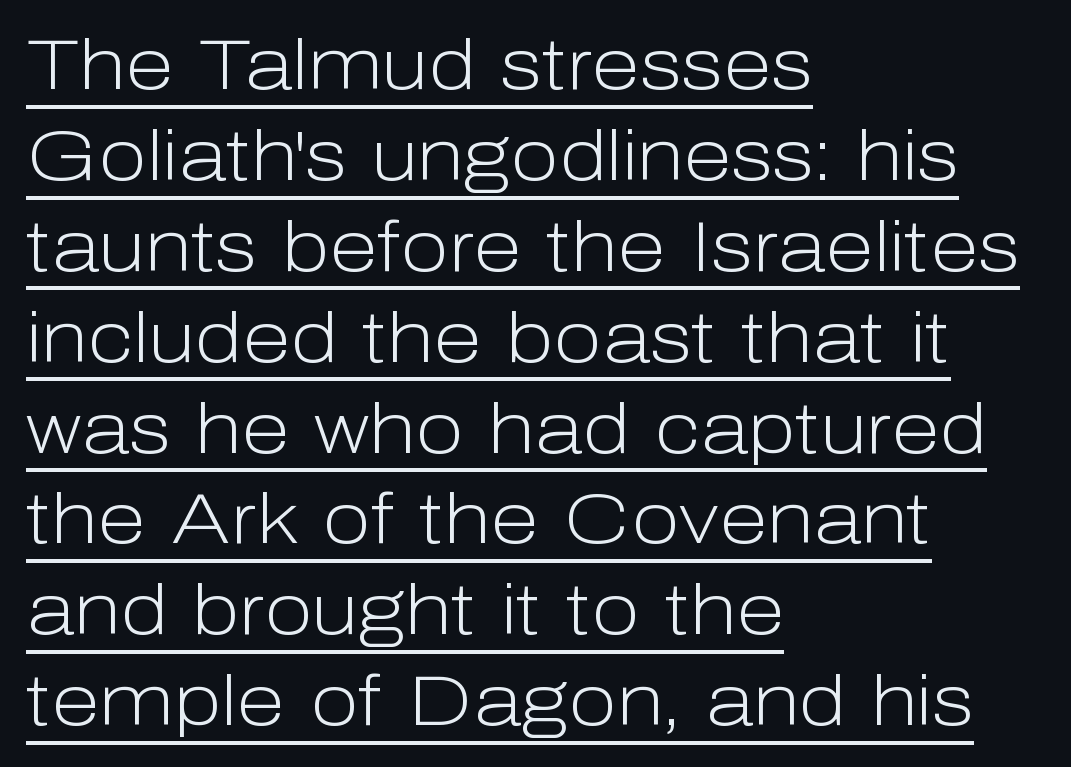
The image shows 71 px light sans-serif type, upright; set left-aligned, normal line spacing (1.28x), normal letter spacing, underlined; low stroke contrast and a medium x-height.
